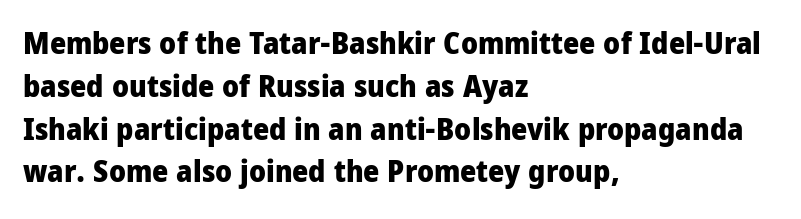
Normally led — the rows are evenly, conventionally spaced. Check where the strokes stop: nothing finishes them off — pure sans. Posture: straight, roman, zero tilt. Honestly, there is no underline to notice here at all. What stands out about the letter spacing? Nothing — it is the standard amount.
